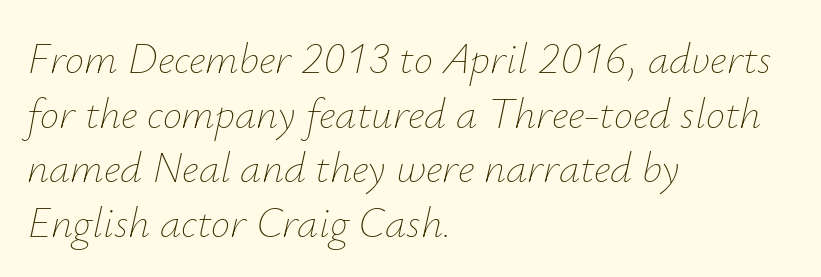
Q: Is the text bold? A: No.
Q: Is the text italic (slanted)? A: Yes, it leans right by about 12 degrees.
Q: Is the text underlined? A: No.
Q: How is the paragraph aligned? A: Left-aligned.
Q: Is the spacing between letters normal or unusually wide? A: Normal.
Q: Is the spacing between lines tight, normal or loose? A: Normal.
Q: Width (condensed, normal, or wide)? A: Normal.
Q: Stroke contrast? A: Low.
Q: x-height? A: Small.
Q: Monospaced? A: No.
